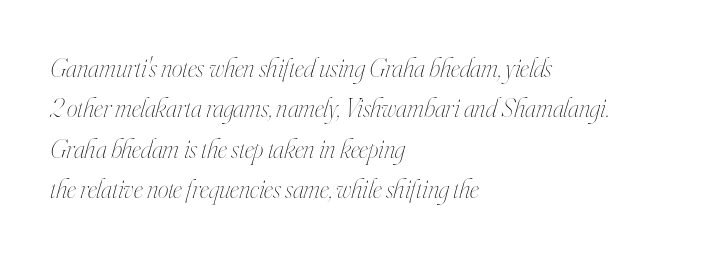
This reads as an unemphasized weight, regular at the heaviest. The typesetter chose a ragged-right arrangement here. Vertically, the passage feels balanced, rows spaced as you'd expect. You could call the tracking neutral — neither tight nor loose. Bare-footed words on every line. Would a proofreader flag this as italicized? Yes.
